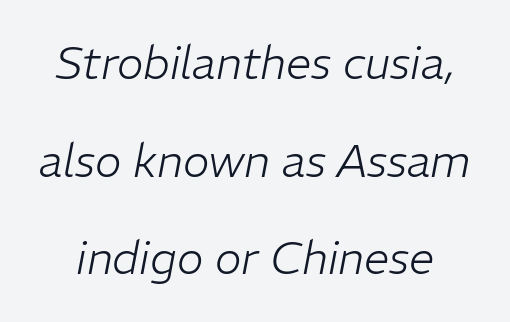
The image shows 45 px light type, italic (leaning right); set loose line spacing (2.17x), normal letter spacing, not underlined; low stroke contrast and a medium x-height.
